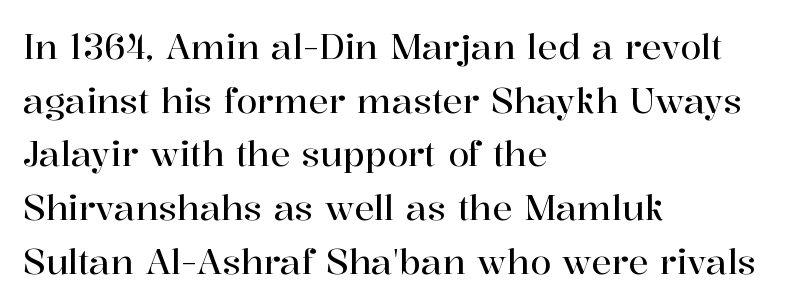
The image shows 34 px serif type, upright; set left-aligned, normal line spacing (1.58x), normal letter spacing, not underlined; high stroke contrast and a medium x-height.
